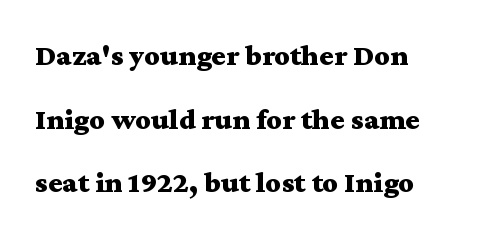
Q: Is the text bold? A: Yes.
Q: Is the text italic (slanted)? A: No, it is upright.
Q: Is the typeface a serif or a sans-serif typeface? A: Serif.
Q: Is the text underlined? A: No.
Q: How is the paragraph aligned? A: Left-aligned.
Q: Is the spacing between letters normal or unusually wide? A: Normal.
Q: Is the spacing between lines tight, normal or loose? A: Loose.
Q: Width (condensed, normal, or wide)? A: Wide.
Q: Stroke contrast? A: Medium.
Q: x-height? A: Medium.
Q: Monospaced? A: No.
